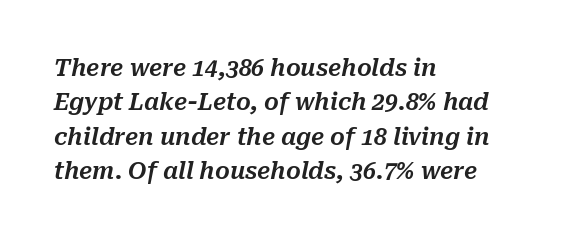
{"italic": "yes", "lean": "right", "slant_degrees": 10, "underline": "no", "align": "left", "line_spacing": "normal", "line_spacing_ratio": 1.49, "letter_spacing": "normal", "letter_spacing_em": 0.0, "glyph_px": 23}
